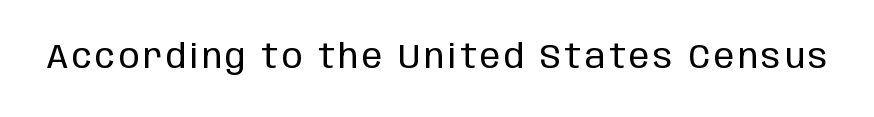
Q: Is the text bold? A: No.
Q: Is the text italic (slanted)? A: No, it is upright.
Q: Is the typeface a serif or a sans-serif typeface? A: Sans-serif.
Q: Is the text underlined? A: No.
Q: Width (condensed, normal, or wide)? A: Condensed.
Q: Stroke contrast? A: Low.
Q: x-height? A: Large.
Q: Monospaced? A: No.
